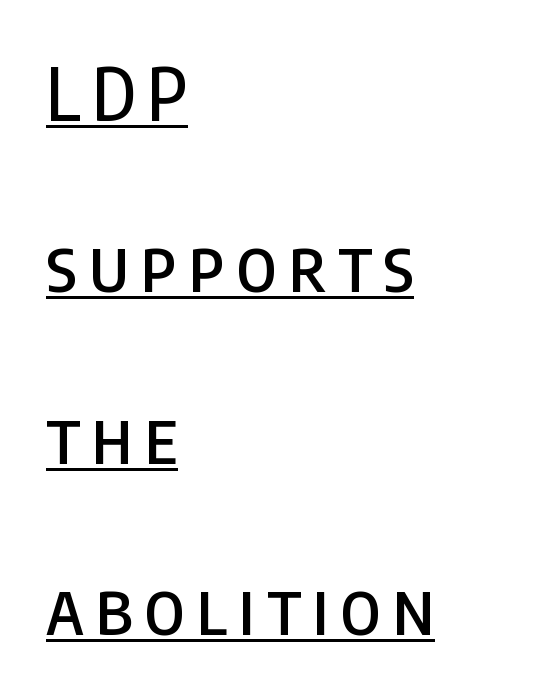
Q: Is the text italic (slanted)? A: No, it is upright.
Q: Is the typeface a serif or a sans-serif typeface? A: Sans-serif.
Q: Is the text underlined? A: Yes.
Q: How is the paragraph aligned? A: Left-aligned.
Q: Is the spacing between lines tight, normal or loose? A: Loose.
Q: Width (condensed, normal, or wide)? A: Condensed.
Q: Stroke contrast? A: Low.
Q: x-height? A: Large.
Q: Monospaced? A: No.
